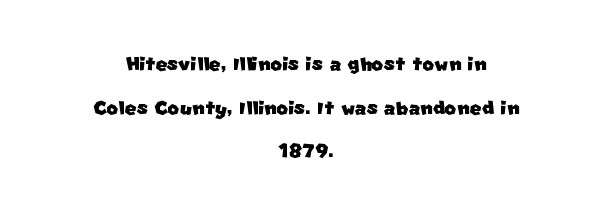
Q: Is the text underlined? A: No.
Q: How is the paragraph aligned? A: Centered.
Q: Is the spacing between letters normal or unusually wide? A: Normal.
